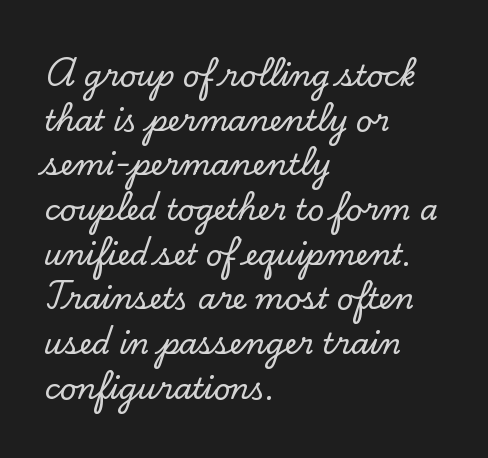
{"serif": "yes", "width": "normal", "stroke_contrast": "low", "x_height": "small", "monospaced": "no", "underline": "no", "align": "left", "line_spacing": "normal", "line_spacing_ratio": 1.54, "letter_spacing": "normal", "letter_spacing_em": 0.0, "glyph_px": 29}
